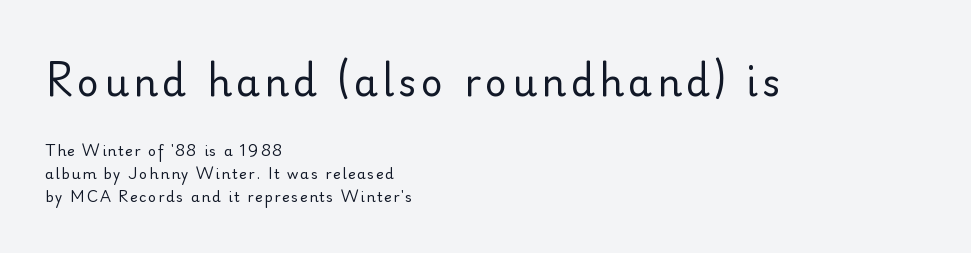
{"serif": "no", "italic": "no", "bold": "no", "weight": "regular", "width": "normal", "stroke_contrast": "low", "x_height": "small", "monospaced": "no", "underline": "no", "align": "left", "line_spacing": "normal", "line_spacing_ratio": 1.63, "larger_block": "first", "size_ratio": 2.71, "glyph_px": 38}
